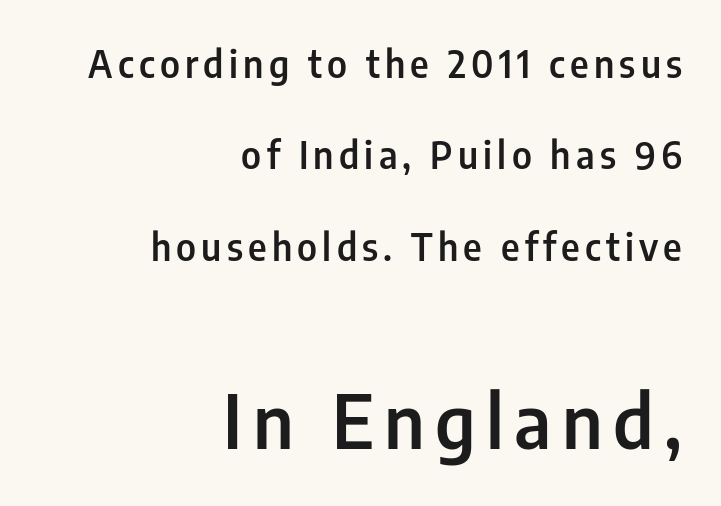
{"serif": "no", "italic": "no", "bold": "semi", "weight": "semibold", "width": "condensed", "stroke_contrast": "low", "x_height": "medium", "monospaced": "no", "underline": "no", "align": "right", "line_spacing": "loose", "line_spacing_ratio": 2.47, "larger_block": "second", "size_ratio": 2.0, "glyph_px": 74}
